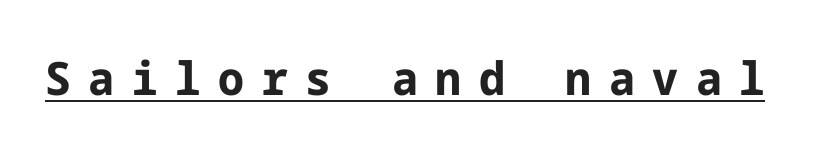
The image shows 46 px bold sans-serif type, upright; set unusually wide letter spacing (+0.38 em), underlined; low stroke contrast and a medium x-height.
